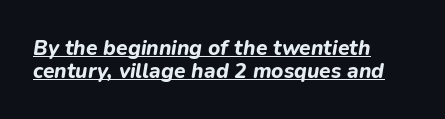
Q: Is the text bold? A: Yes.
Q: Is the text italic (slanted)? A: Yes, it leans right by about 9 degrees.
Q: Is the text underlined? A: Yes.
Q: How is the paragraph aligned? A: Left-aligned.
Q: Is the spacing between letters normal or unusually wide? A: Normal.
Q: Is the spacing between lines tight, normal or loose? A: Tight.
